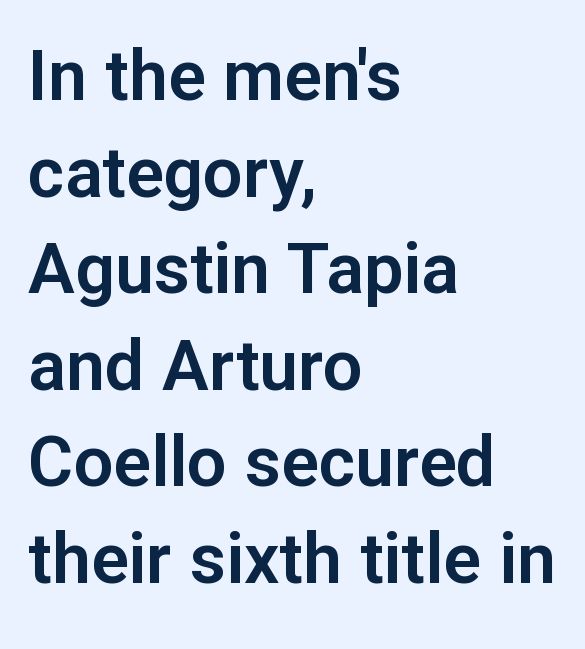
The image shows 70 px sans-serif type, upright; set left-aligned, normal line spacing (1.38x), normal letter spacing, not underlined; low stroke contrast and a medium x-height.
